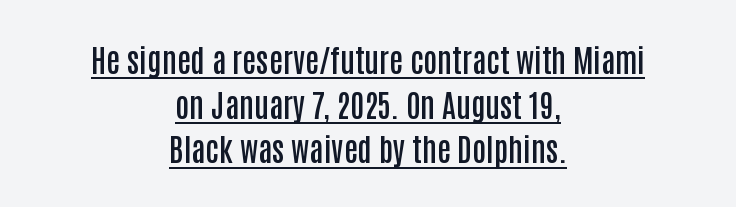
Q: Is the text bold? A: Semi-bold.
Q: Is the text italic (slanted)? A: No, it is upright.
Q: Is the typeface a serif or a sans-serif typeface? A: Sans-serif.
Q: Is the text underlined? A: Yes.
Q: How is the paragraph aligned? A: Centered.
Q: Is the spacing between letters normal or unusually wide? A: Normal.
Q: Is the spacing between lines tight, normal or loose? A: Normal.
Q: Width (condensed, normal, or wide)? A: Condensed.
Q: Stroke contrast? A: Low.
Q: x-height? A: Large.
Q: Monospaced? A: No.
